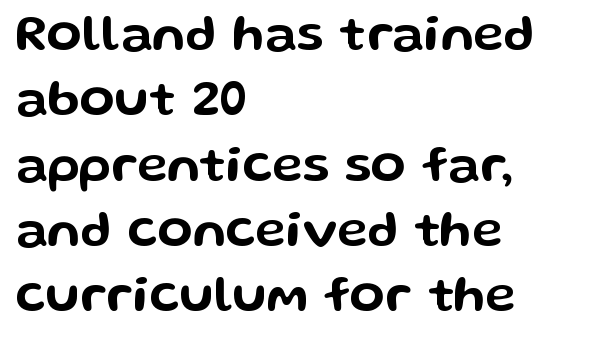
{"serif": "no", "italic": "no", "width": "wide", "stroke_contrast": "low", "x_height": "medium", "monospaced": "no", "underline": "no", "align": "left", "line_spacing": "normal", "line_spacing_ratio": 1.28, "letter_spacing": "normal", "letter_spacing_em": 0.0, "glyph_px": 51}
